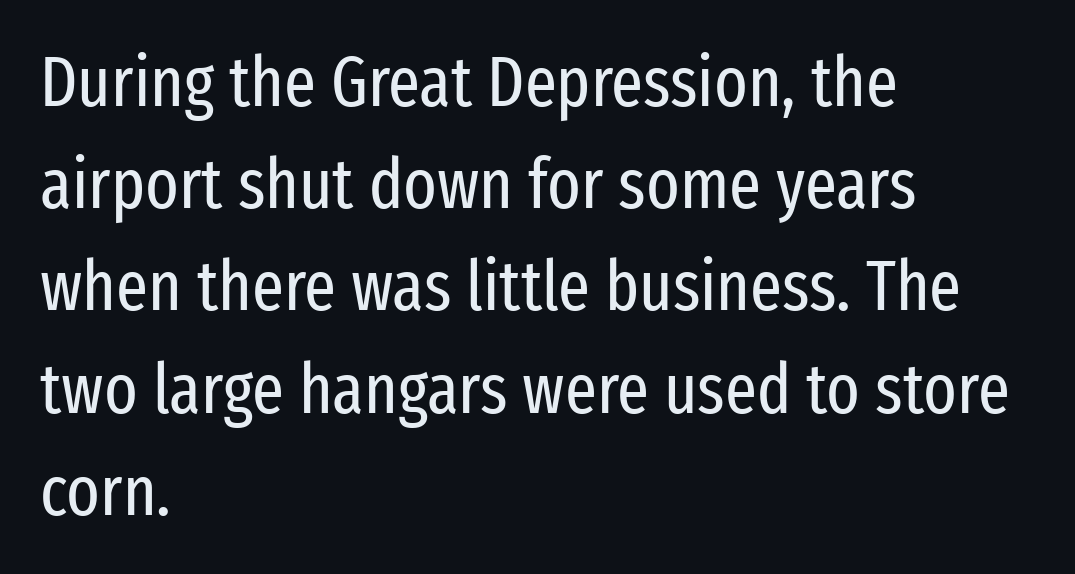
Q: Is the text bold? A: No.
Q: Is the text italic (slanted)? A: No, it is upright.
Q: Is the typeface a serif or a sans-serif typeface? A: Sans-serif.
Q: Is the text underlined? A: No.
Q: How is the paragraph aligned? A: Left-aligned.
Q: Is the spacing between letters normal or unusually wide? A: Normal.
Q: Is the spacing between lines tight, normal or loose? A: Normal.
Q: Width (condensed, normal, or wide)? A: Condensed.
Q: Stroke contrast? A: Low.
Q: x-height? A: Medium.
Q: Monospaced? A: No.
